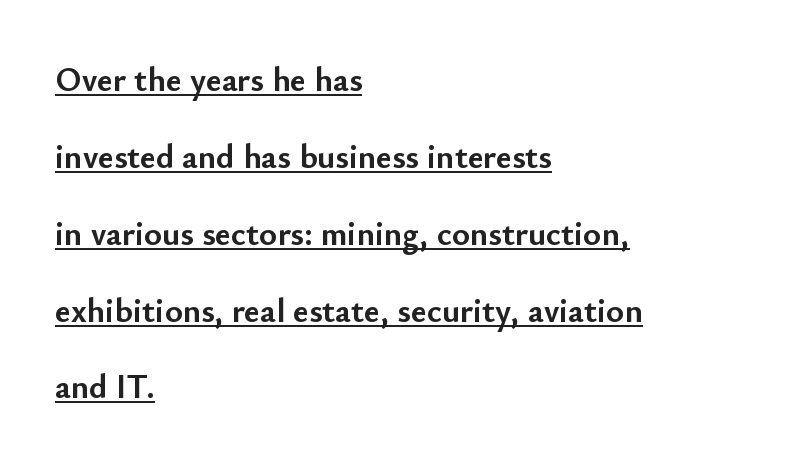
{"serif": "no", "italic": "no", "bold": "yes", "weight": "semibold", "width": "normal", "stroke_contrast": "low", "x_height": "small", "monospaced": "no", "underline": "yes", "align": "left", "line_spacing": "loose", "line_spacing_ratio": 2.26, "letter_spacing": "normal", "letter_spacing_em": 0.0, "glyph_px": 34}
